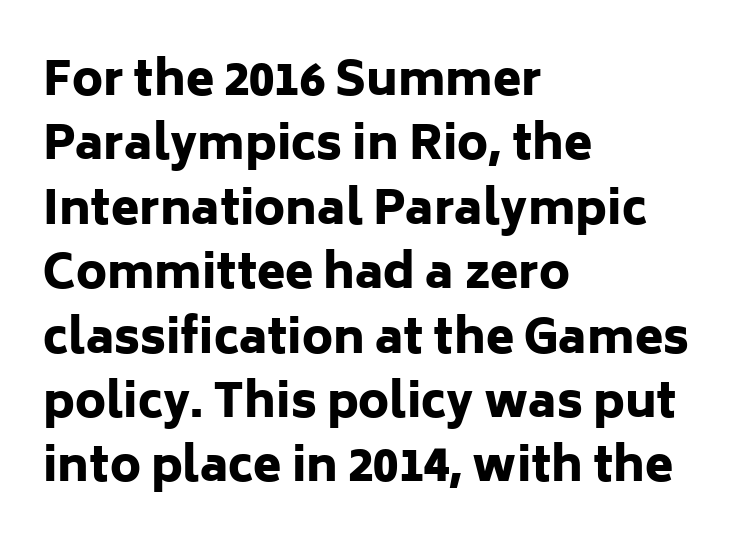
Q: Is the text bold? A: Yes.
Q: Is the text italic (slanted)? A: No, it is upright.
Q: Is the typeface a serif or a sans-serif typeface? A: Sans-serif.
Q: Is the text underlined? A: No.
Q: How is the paragraph aligned? A: Left-aligned.
Q: Is the spacing between letters normal or unusually wide? A: Normal.
Q: Is the spacing between lines tight, normal or loose? A: Normal.
Q: Width (condensed, normal, or wide)? A: Normal.
Q: Stroke contrast? A: Low.
Q: x-height? A: Medium.
Q: Monospaced? A: No.
